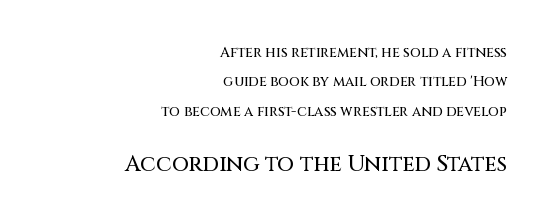
Q: Is the text italic (slanted)? A: No, it is upright.
Q: Is the text underlined? A: No.
Q: How is the paragraph aligned? A: Right-aligned.
Q: Is the spacing between letters normal or unusually wide? A: Normal.
Q: Is the spacing between lines tight, normal or loose? A: Loose.
Q: Which block of text is set in a larger size, the first (top) or the second (bottom)? A: The second (bottom) one.
